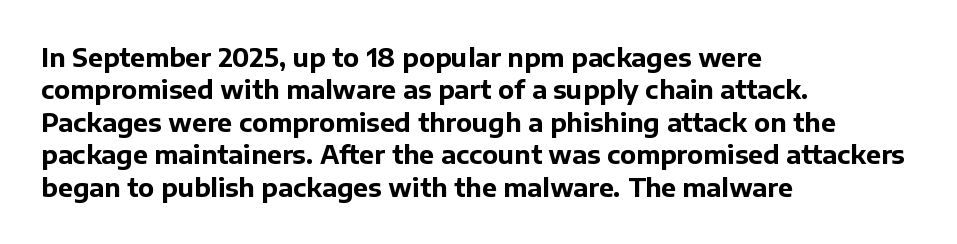
The image shows 25 px bold type, upright; set left-aligned, normal line spacing (1.3x), normal letter spacing, not underlined.
